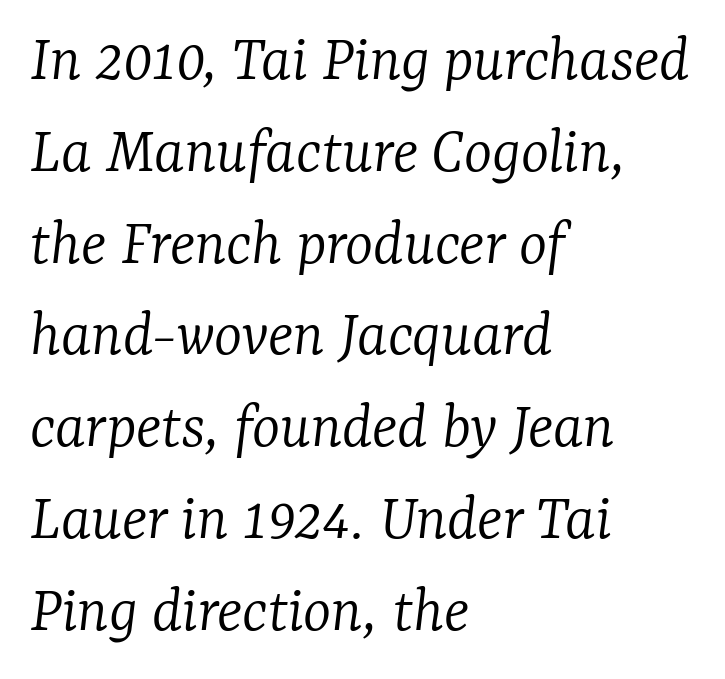
Notice how the passage keeps a crisp vertical edge on the left only. The tracking reads as untouched default to a designer's eye. Letterform terminals end in serifs throughout the passage. A typesetter would mark this as italic. The block of text has a typical density, with ordinary space between rows. Proportional: the letters do not fall into vertical columns.
